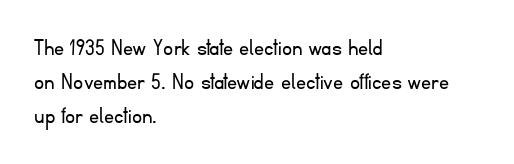
{"italic": "no", "bold": "no", "underline": "no", "align": "left", "line_spacing": "normal", "line_spacing_ratio": 1.37, "letter_spacing": "normal", "letter_spacing_em": 0.0, "glyph_px": 25}
